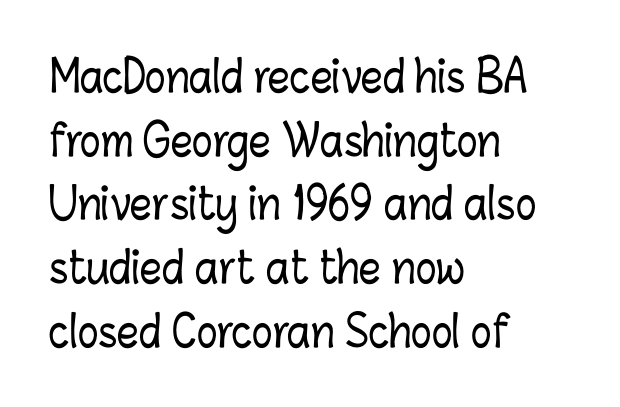
{"italic": "no", "width": "condensed", "stroke_contrast": "low", "x_height": "medium", "monospaced": "no", "underline": "no", "align": "left", "line_spacing": "normal", "line_spacing_ratio": 1.48, "letter_spacing": "normal", "letter_spacing_em": 0.0, "glyph_px": 43}
